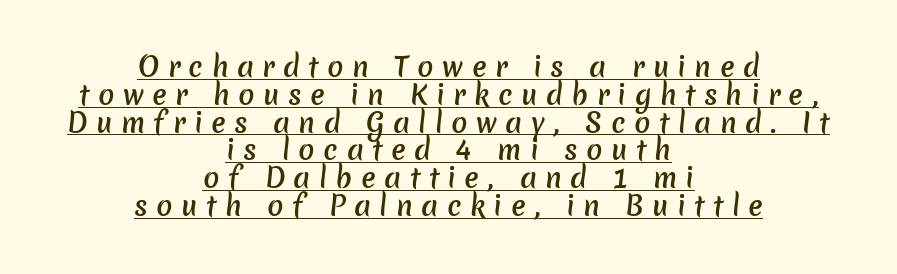
Q: Is the text bold? A: Semi-bold.
Q: Is the text underlined? A: Yes.
Q: How is the paragraph aligned? A: Centered.
Q: Is the spacing between letters normal or unusually wide? A: Unusually wide.
Q: Is the spacing between lines tight, normal or loose? A: Tight.
